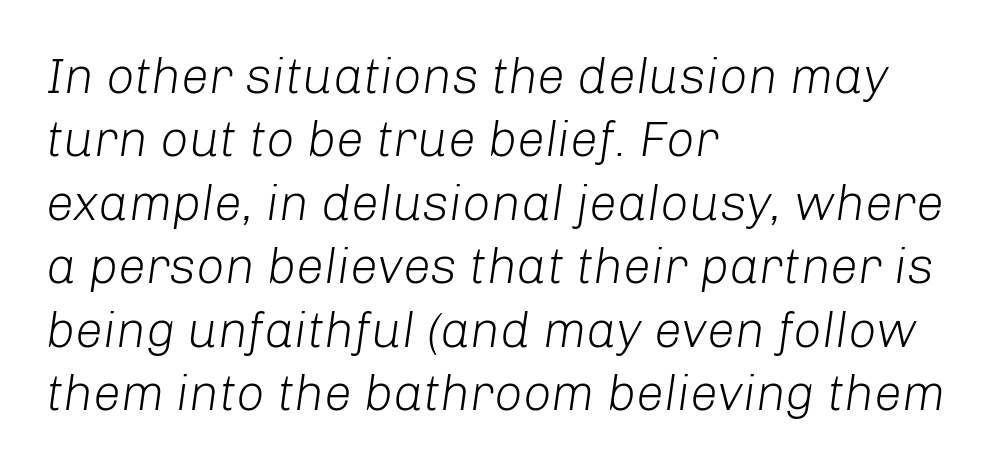
{"italic": "yes", "lean": "right", "slant_degrees": 8, "bold": "no", "weight": "light", "width": "normal", "stroke_contrast": "low", "x_height": "medium", "monospaced": "no", "underline": "no", "align": "left", "line_spacing": "normal", "line_spacing_ratio": 1.27, "letter_spacing": "normal", "letter_spacing_em": 0.0, "glyph_px": 50}
